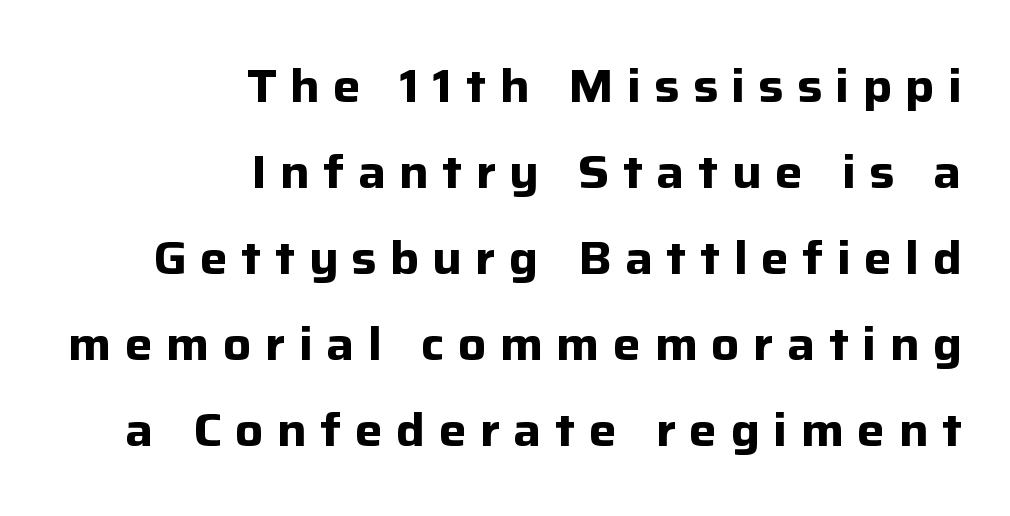
The image shows 47 px bold sans-serif type, upright; set right-aligned, line spacing 1.83x, unusually wide letter spacing (+0.28 em), not underlined; low stroke contrast and a medium x-height.
